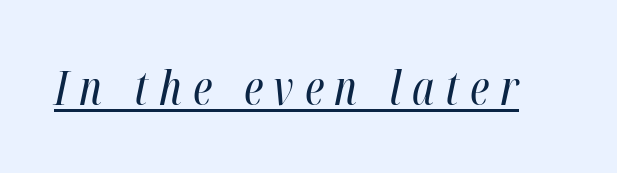
Q: Is the text bold? A: No.
Q: Is the text italic (slanted)? A: Yes, it leans right by about 12 degrees.
Q: Is the text underlined? A: Yes.
Q: Is the spacing between letters normal or unusually wide? A: Unusually wide.
Q: Width (condensed, normal, or wide)? A: Condensed.
Q: Stroke contrast? A: High.
Q: x-height? A: Medium.
Q: Monospaced? A: No.
